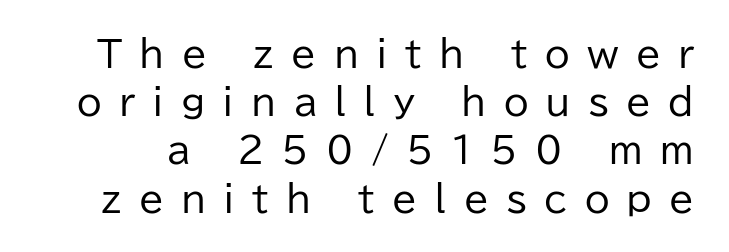
Q: Is the text bold? A: No.
Q: Is the text italic (slanted)? A: No, it is upright.
Q: Is the typeface a serif or a sans-serif typeface? A: Sans-serif.
Q: Is the text underlined? A: No.
Q: Is the spacing between letters normal or unusually wide? A: Unusually wide.
Q: Is the spacing between lines tight, normal or loose? A: Normal.
Q: Width (condensed, normal, or wide)? A: Normal.
Q: Stroke contrast? A: Low.
Q: x-height? A: Medium.
Q: Monospaced? A: No.
